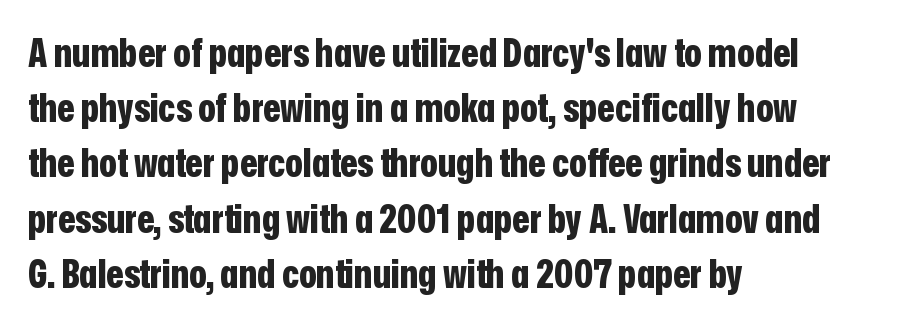
The image shows 40 px bold, condensed sans-serif type, upright; set left-aligned, normal line spacing (1.38x), normal letter spacing, not underlined; low stroke contrast and a medium x-height.
